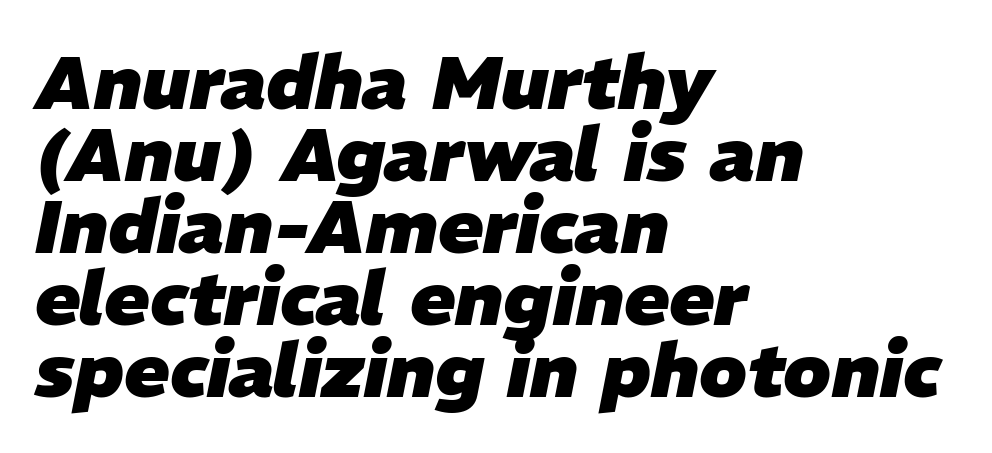
{"italic": "yes", "lean": "right", "slant_degrees": 11, "bold": "yes", "weight": "heavy", "width": "normal", "stroke_contrast": "low", "x_height": "medium", "monospaced": "no", "underline": "no", "align": "left", "line_spacing": "tight", "line_spacing_ratio": 0.96, "letter_spacing": "normal", "letter_spacing_em": 0.0, "glyph_px": 75}
